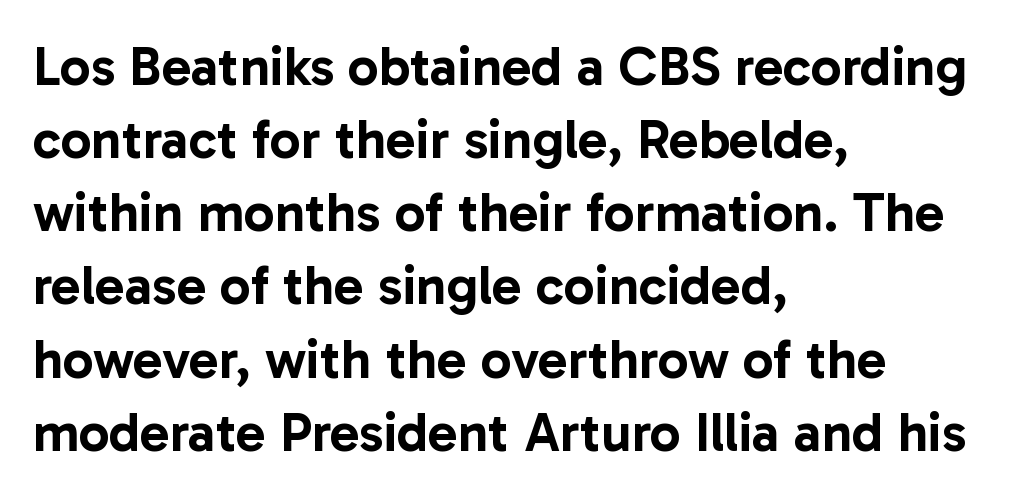
Rendered with straight, roman letterforms. The setting favours the left margin, as ordinary paragraphs usually do. A normal amount of white space separates one row of letters from the next. Font category for this specimen: sans-serif. Default kerning and tracking; the words read as compact shapes.
